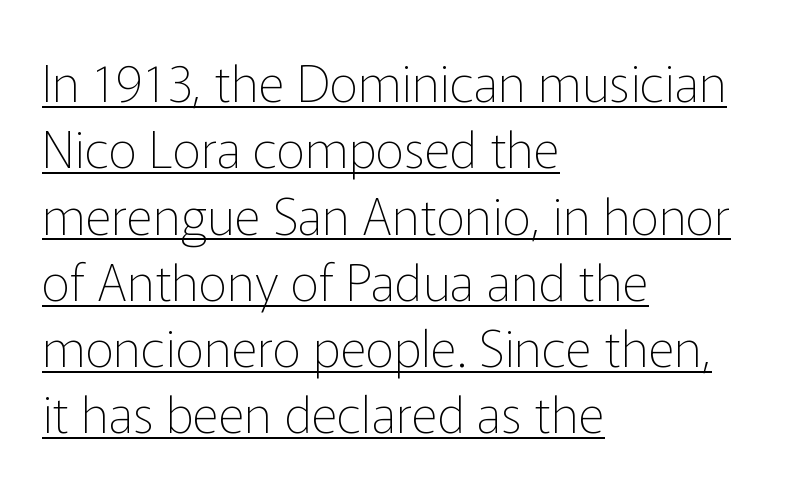
The image shows 51 px thin sans-serif type, upright; set left-aligned, normal line spacing (1.3x), normal letter spacing, underlined; low stroke contrast and a medium x-height.
